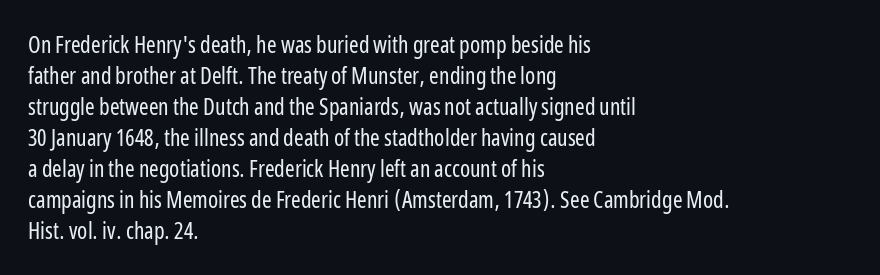
{"italic": "no", "bold": "no", "underline": "no", "align": "left", "line_spacing": "normal", "line_spacing_ratio": 1.35, "letter_spacing": "normal", "letter_spacing_em": 0.0, "glyph_px": 23}
